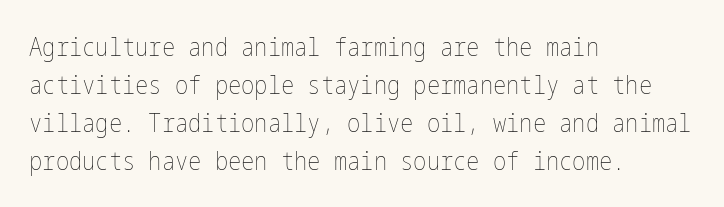
The font's upright variant was chosen for this text. The specimen omits any rule beneath the text block's lines. All the whitespace from short lines collects on the right. Tracking here is standard; glyphs follow each other at the usual distance.
